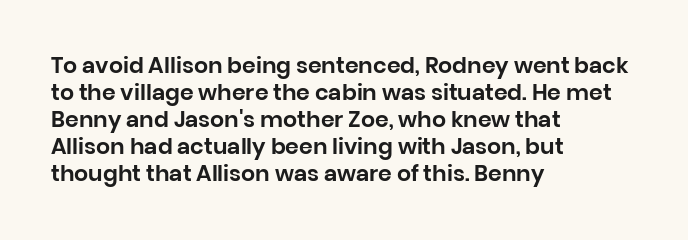
{"italic": "no", "underline": "no", "align": "left", "line_spacing_ratio": 1.23, "letter_spacing": "normal", "letter_spacing_em": 0.0, "glyph_px": 22}
